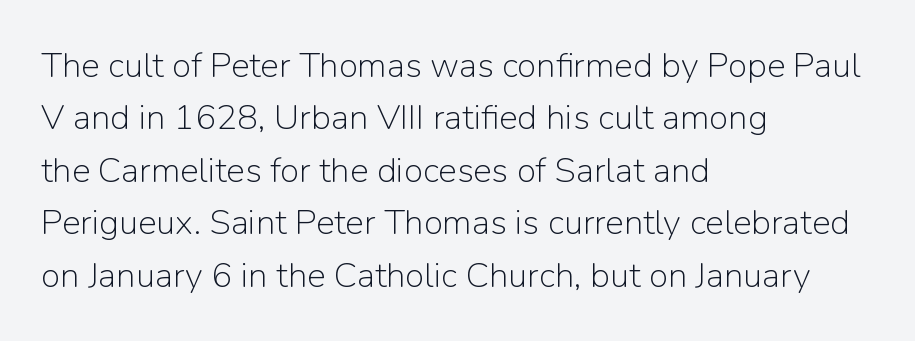
{"serif": "no", "italic": "no", "bold": "no", "weight": "light", "width": "normal", "stroke_contrast": "low", "x_height": "medium", "monospaced": "no", "underline": "no", "align": "left", "line_spacing": "normal", "line_spacing_ratio": 1.5, "letter_spacing": "normal", "letter_spacing_em": 0.0, "glyph_px": 35}
